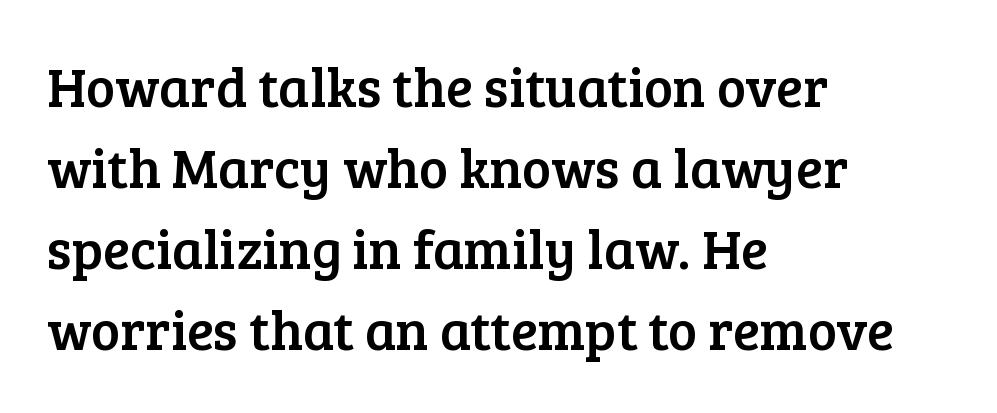
The image shows 55 px serif type, upright; set left-aligned, normal line spacing (1.47x), normal letter spacing, not underlined; low stroke contrast and a medium x-height.
